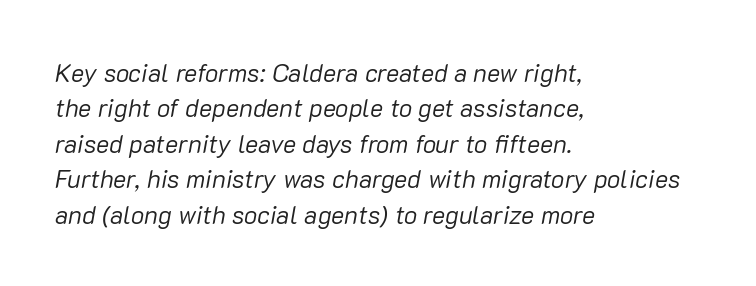
Lines of text with bare space underneath. There is no visible air inserted between adjacent glyphs. Is this a heavy cut? Hardly; it is regular or lighter. Successive baselines arrive at the customary interval. These lines stack with their left ends in a neat column. The text carries the slant typical of an italic or oblique font.
